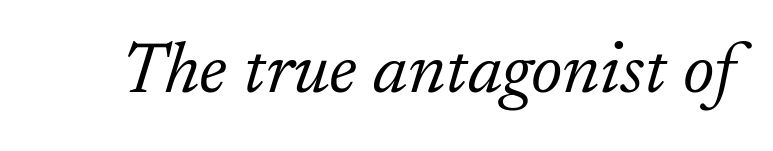
The image shows 72 px light serif type, italic (leaning right); set normal letter spacing, not underlined; low stroke contrast and a small x-height.
